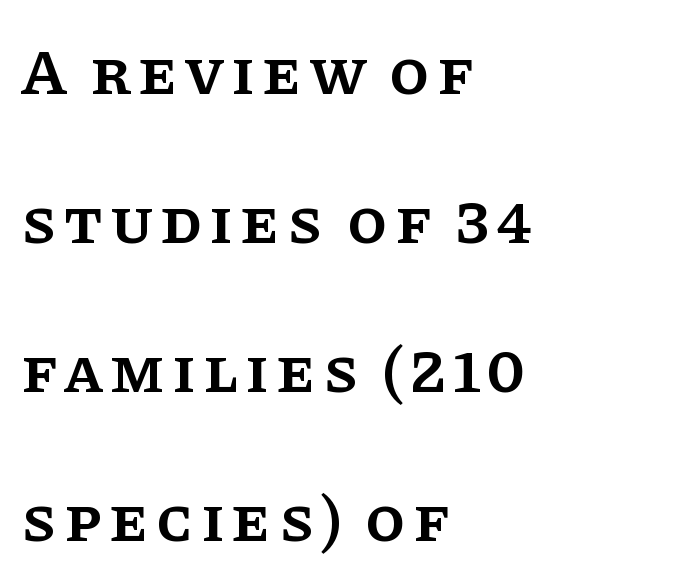
Q: Is the text bold? A: Semi-bold.
Q: Is the text italic (slanted)? A: No, it is upright.
Q: Is the typeface a serif or a sans-serif typeface? A: Serif.
Q: Is the text underlined? A: No.
Q: How is the paragraph aligned? A: Left-aligned.
Q: Is the spacing between lines tight, normal or loose? A: Loose.
Q: Width (condensed, normal, or wide)? A: Normal.
Q: Stroke contrast? A: Low.
Q: x-height? A: Large.
Q: Monospaced? A: No.
